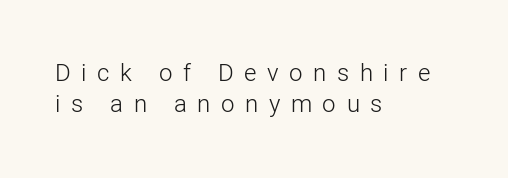
A typesetter would call this heavily tracked-out type. This is not heavy type; no bold has been used. Posture: straight, roman, zero tilt. Rows of type keep a routine distance in the vertical direction. Only glyphs here, with clear space below each row. The paragraph has a hard left edge and a soft right edge.
